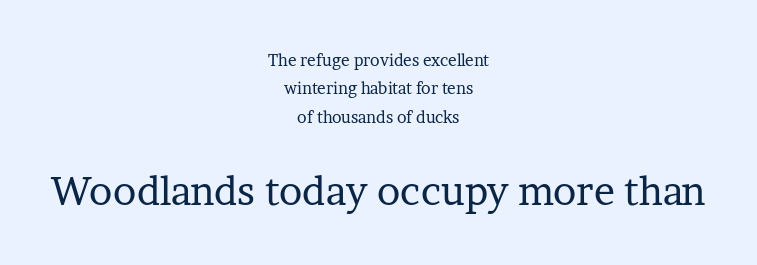
The image shows 39 px regular-weight serif type, upright; set centered, line spacing 1.78x, normal letter spacing, not underlined; the second (bottom) block is 2.44x larger; low stroke contrast and a medium x-height.
